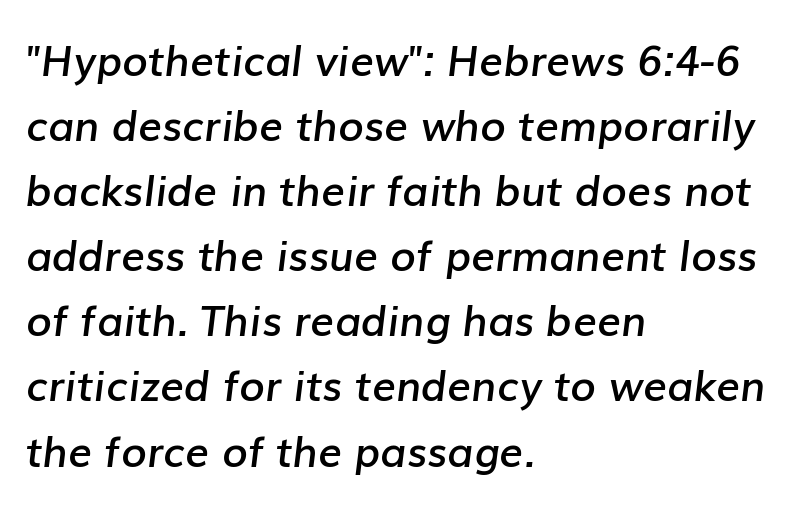
{"italic": "yes", "lean": "right", "slant_degrees": 7, "bold": "semi", "weight": "semibold", "width": "normal", "stroke_contrast": "low", "x_height": "medium", "monospaced": "no", "underline": "no", "align": "left", "line_spacing": "normal", "line_spacing_ratio": 1.55, "letter_spacing": "normal", "letter_spacing_em": 0.0, "glyph_px": 42}
